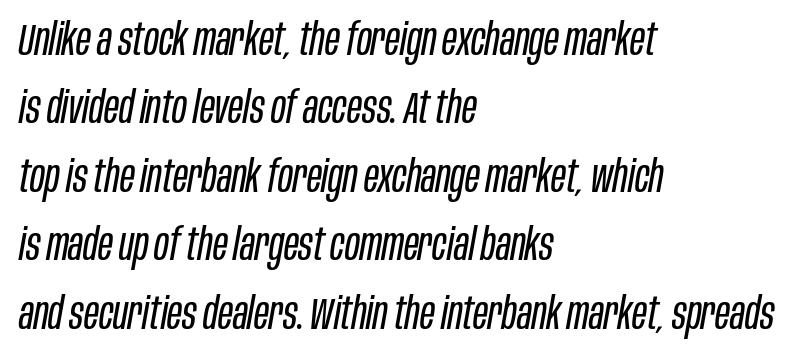
Q: Is the text bold? A: No.
Q: Is the text italic (slanted)? A: Yes, it leans right by about 10 degrees.
Q: Is the text underlined? A: No.
Q: How is the paragraph aligned? A: Left-aligned.
Q: Is the spacing between letters normal or unusually wide? A: Normal.
Q: Is the spacing between lines tight, normal or loose? A: Normal.
Q: Width (condensed, normal, or wide)? A: Condensed.
Q: Stroke contrast? A: Low.
Q: x-height? A: Large.
Q: Monospaced? A: No.
